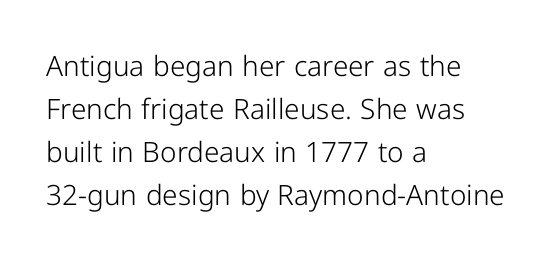
The image shows 28 px light sans-serif type, upright; set left-aligned, normal line spacing (1.53x), normal letter spacing, not underlined; low stroke contrast and a medium x-height.
